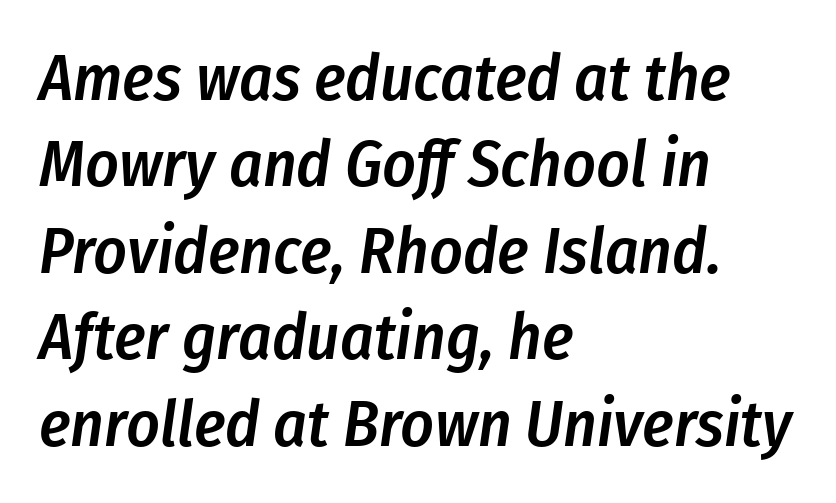
{"italic": "yes", "lean": "right", "slant_degrees": 8, "bold": "semi", "weight": "semibold", "width": "condensed", "stroke_contrast": "low", "x_height": "medium", "monospaced": "no", "underline": "no", "align": "left", "line_spacing": "normal", "line_spacing_ratio": 1.33, "letter_spacing": "normal", "letter_spacing_em": 0.0, "glyph_px": 65}
